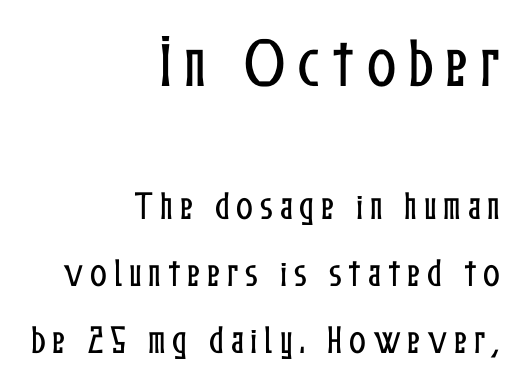
Q: Is the text italic (slanted)? A: No, it is upright.
Q: Is the text underlined? A: No.
Q: How is the paragraph aligned? A: Right-aligned.
Q: Is the spacing between letters normal or unusually wide? A: Unusually wide.
Q: Is the spacing between lines tight, normal or loose? A: Loose.
Q: Which block of text is set in a larger size, the first (top) or the second (bottom)? A: The first (top) one.
Q: Width (condensed, normal, or wide)? A: Condensed.
Q: Stroke contrast? A: Low.
Q: x-height? A: Medium.
Q: Monospaced? A: No.
